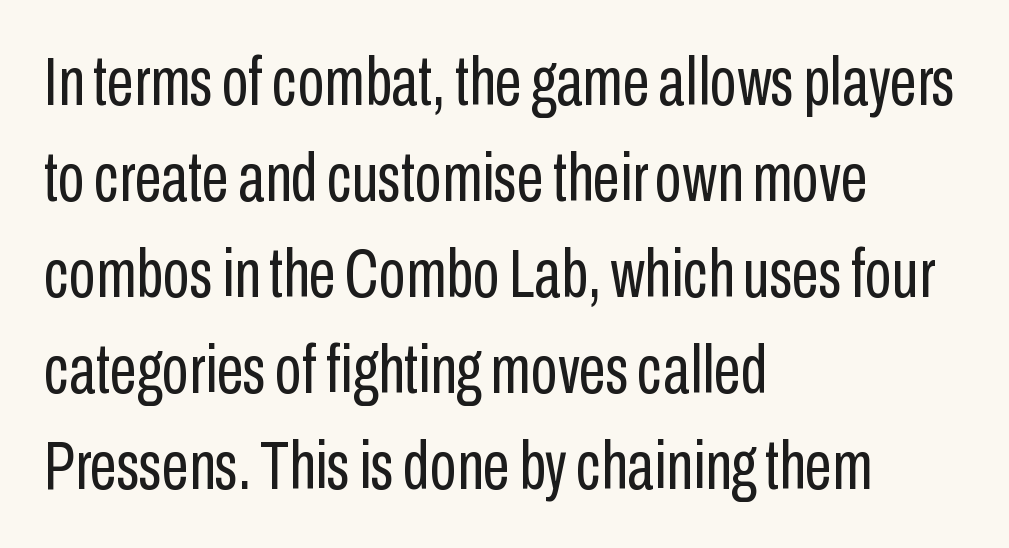
Q: Is the text bold? A: No.
Q: Is the text italic (slanted)? A: No, it is upright.
Q: Is the typeface a serif or a sans-serif typeface? A: Sans-serif.
Q: Is the text underlined? A: No.
Q: How is the paragraph aligned? A: Left-aligned.
Q: Is the spacing between letters normal or unusually wide? A: Normal.
Q: Is the spacing between lines tight, normal or loose? A: Normal.
Q: Width (condensed, normal, or wide)? A: Condensed.
Q: Stroke contrast? A: Low.
Q: x-height? A: Medium.
Q: Monospaced? A: No.
